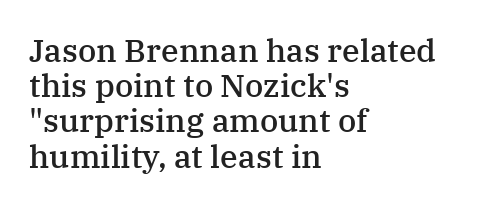
{"serif": "yes", "italic": "no", "bold": "semi", "weight": "semibold", "width": "normal", "stroke_contrast": "medium", "x_height": "medium", "monospaced": "no", "underline": "no", "align": "left", "line_spacing": "tight", "line_spacing_ratio": 1.1, "letter_spacing": "normal", "letter_spacing_em": 0.0, "glyph_px": 32}
